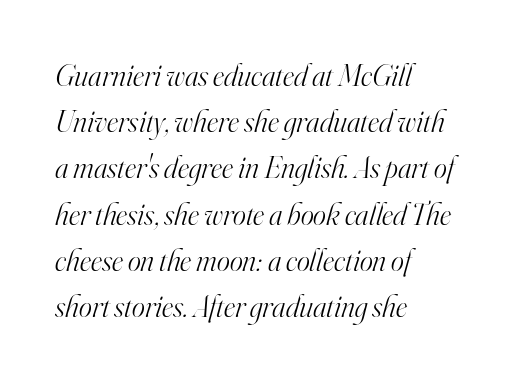
The ragged edge is on the right, which tells us the setting is flush left. Font category for this specimen: serif. Compared with typical body copy, the letter spacing here is the same. The specimen reads as italic at a glance. Each letter keeps its own natural width here, so spacing adapts to shape. The string is rendered with underlining switched off.
